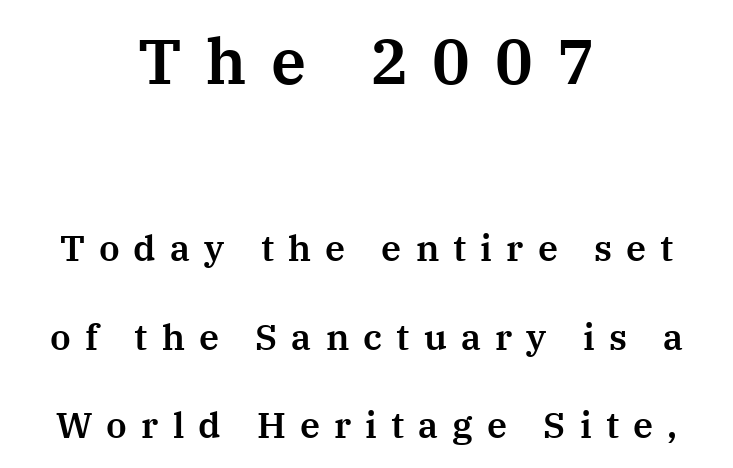
{"serif": "yes", "italic": "no", "width": "normal", "stroke_contrast": "medium", "x_height": "medium", "monospaced": "no", "underline": "no", "align": "center", "line_spacing": "loose", "line_spacing_ratio": 2.46, "letter_spacing": "wide", "letter_spacing_em": 0.39, "larger_block": "first", "size_ratio": 1.75, "glyph_px": 63}
